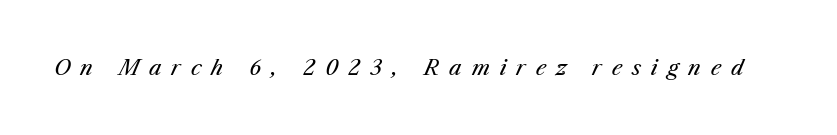
The strokes carry an ordinary text weight at most. This sample uses expanded letter spacing, leaving extra air between glyphs. Nobody drew a line under any word here. Characters are canted at an angle relative to the baseline's perpendicular.
